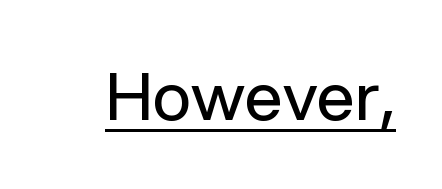
Q: Is the text bold? A: No.
Q: Is the text italic (slanted)? A: No, it is upright.
Q: Is the typeface a serif or a sans-serif typeface? A: Sans-serif.
Q: Is the text underlined? A: Yes.
Q: Is the spacing between letters normal or unusually wide? A: Normal.
Q: Width (condensed, normal, or wide)? A: Normal.
Q: Stroke contrast? A: Low.
Q: x-height? A: Medium.
Q: Monospaced? A: No.
